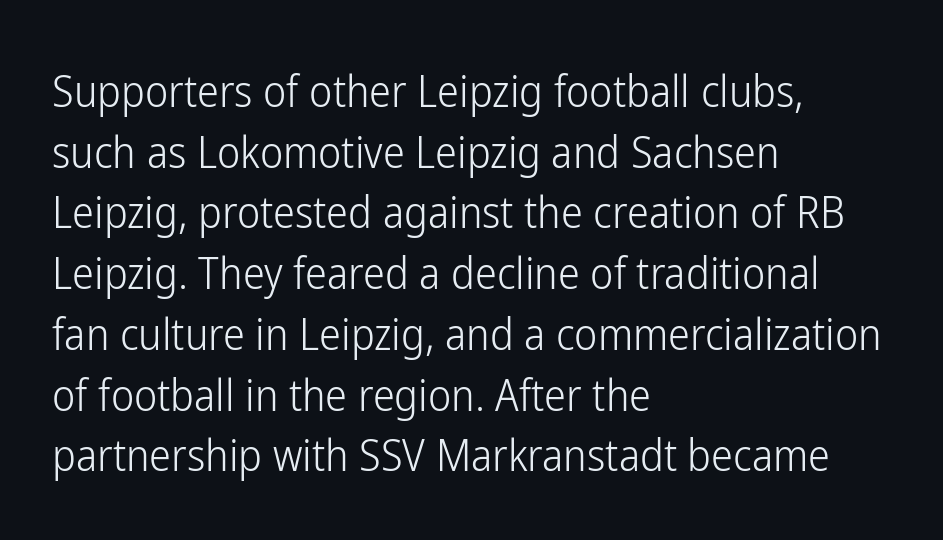
The image shows 44 px light, condensed sans-serif type, upright; set left-aligned, normal line spacing (1.38x), normal letter spacing, not underlined; low stroke contrast and a medium x-height.
